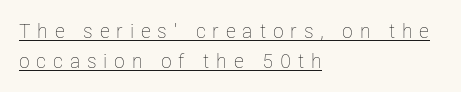
Q: Is the text bold? A: No.
Q: Is the text italic (slanted)? A: No, it is upright.
Q: Is the text underlined? A: Yes.
Q: How is the paragraph aligned? A: Left-aligned.
Q: Is the spacing between letters normal or unusually wide? A: Unusually wide.
Q: Is the spacing between lines tight, normal or loose? A: Normal.
